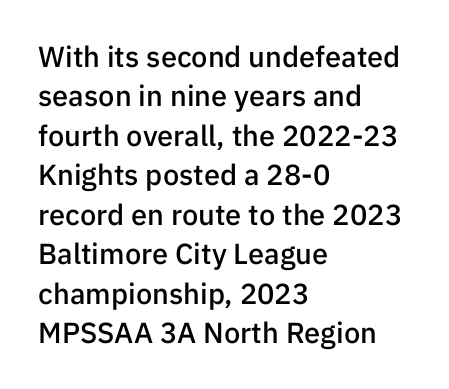
The setting favours the left margin, as ordinary paragraphs usually do. Reading down the column, the eye jumps a familiar distance to each next line. Regarding serifs, this sample does without them. This rendering features lettering with no underline. Heft: intermediate — a semibold.
